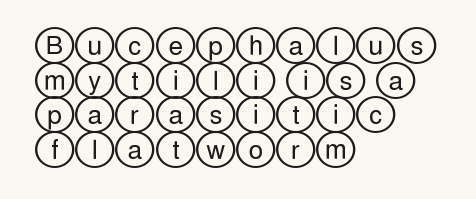
Q: Is the text italic (slanted)? A: No, it is upright.
Q: Is the text underlined? A: No.
Q: How is the paragraph aligned? A: Left-aligned.
Q: Is the spacing between letters normal or unusually wide? A: Normal.
Q: Is the spacing between lines tight, normal or loose? A: Normal.
